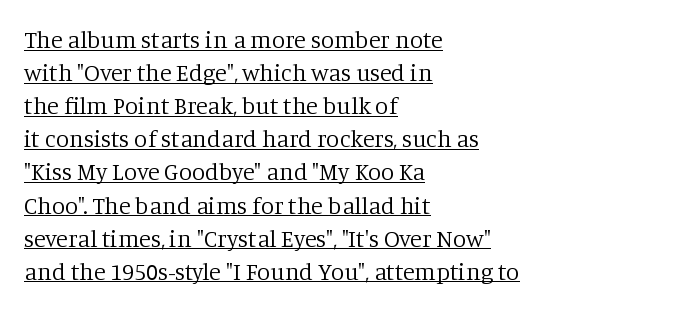
Q: Is the text bold? A: No.
Q: Is the text italic (slanted)? A: No, it is upright.
Q: Is the text underlined? A: Yes.
Q: How is the paragraph aligned? A: Left-aligned.
Q: Is the spacing between letters normal or unusually wide? A: Normal.
Q: Is the spacing between lines tight, normal or loose? A: Normal.
